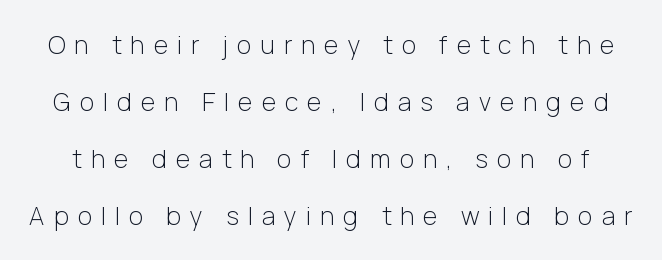
These glyphs show unthickened strokes, regular width or finer. Underlining? Definitely not there. Spacing between characters has been opened up far beyond the box default. Does the lettering tilt? It doesn't — this is upright. The lines are spread far apart with generous leading.
